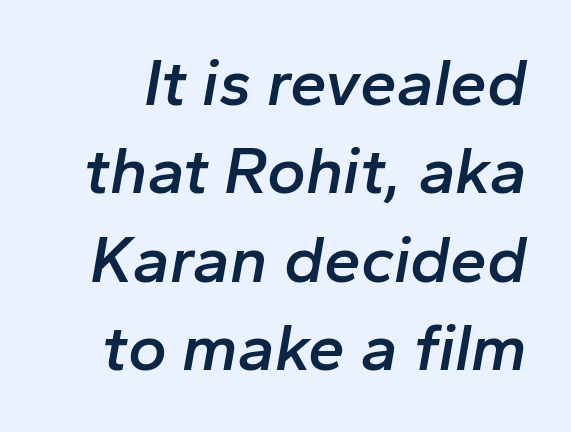
The image shows 66 px semibold type, italic (leaning right); set normal line spacing (1.34x), normal letter spacing, not underlined; low stroke contrast and a medium x-height.
